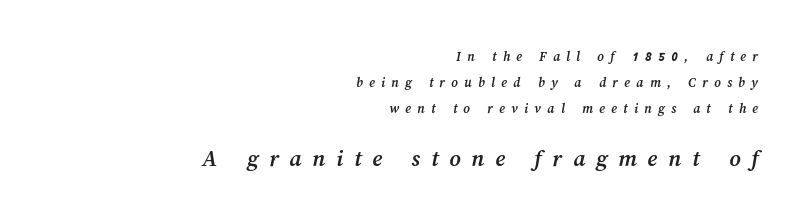
{"bold": "yes", "underline": "no", "align": "right", "line_spacing_ratio": 1.86, "letter_spacing": "wide", "letter_spacing_em": 0.45, "larger_block": "second", "size_ratio": 1.71, "glyph_px": 24}
